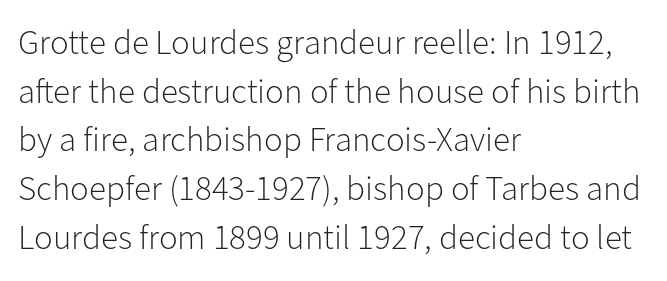
The image shows 35 px light sans-serif type, upright; set left-aligned, normal line spacing (1.39x), normal letter spacing, not underlined; low stroke contrast and a medium x-height.
